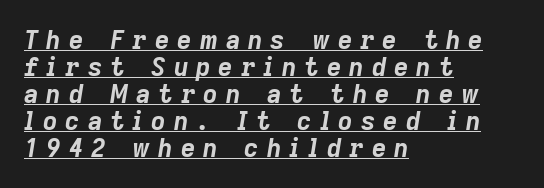
The strokes are fattened all the way to bold. Which margin do the lines hug? The left one — the right edge is uneven. Leading: reduced. Inter-character spacing is expanded well beyond the font's built-in metrics. Compared with ordinary roman type, these characters are visibly tilted.
